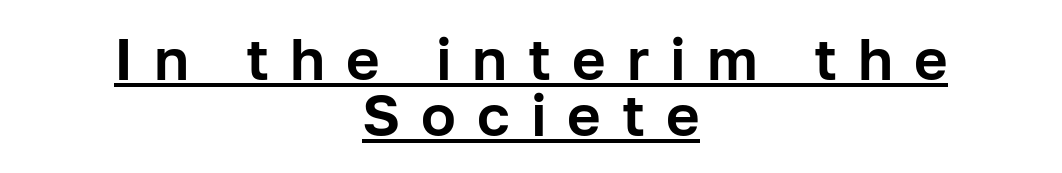
The image shows 58 px sans-serif type, upright; set centered, tight line spacing (0.97x), unusually wide letter spacing (+0.36 em), underlined; low stroke contrast and a medium x-height.
